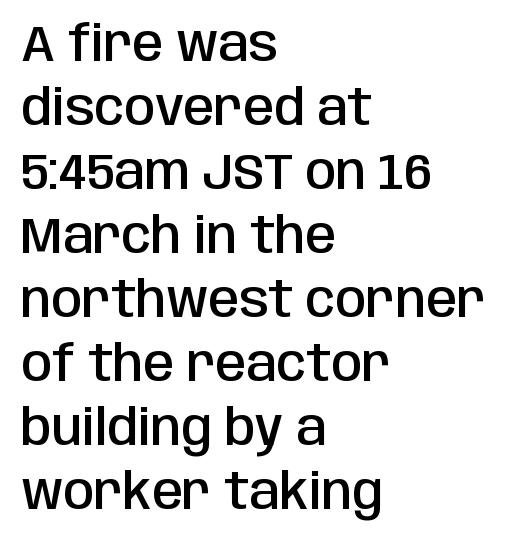
Every letter is mildly thick-stroked: semibold rather than bold. Default kerning and tracking; the words read as compact shapes. Rule under the text: the space is simply empty. Unlike a traditional serif, this face leaves its strokes unadorned.
